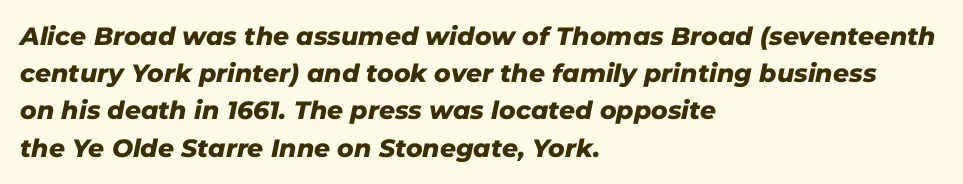
This sample uses an oblique cut, with every glyph tilted off the vertical. On the weight axis this lands at bold, roughly 700. The specimen omits any rule beneath the text block's lines. Is there much room between lines? A standard amount, neither cramped nor airy. Inter-character spacing is left at the font's built-in metrics.
